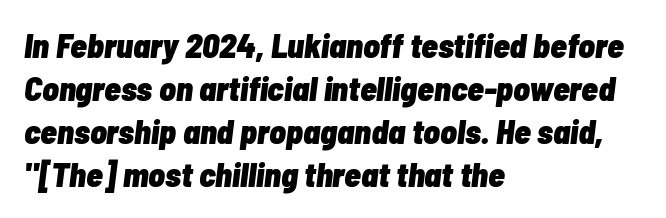
{"italic": "yes", "lean": "right", "slant_degrees": 7, "bold": "yes", "weight": "heavy", "width": "condensed", "stroke_contrast": "low", "x_height": "medium", "monospaced": "no", "underline": "no", "align": "left", "line_spacing": "normal", "line_spacing_ratio": 1.26, "letter_spacing": "normal", "letter_spacing_em": 0.0, "glyph_px": 34}
